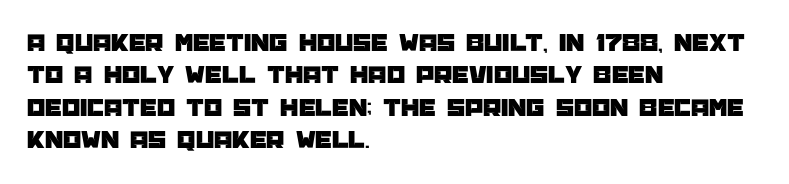
Q: Is the text italic (slanted)? A: No, it is upright.
Q: Is the text underlined? A: No.
Q: How is the paragraph aligned? A: Left-aligned.
Q: Is the spacing between letters normal or unusually wide? A: Normal.
Q: Is the spacing between lines tight, normal or loose? A: Normal.
